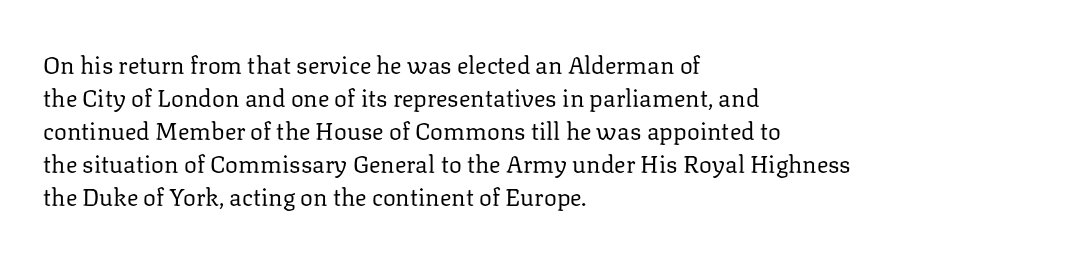
The image shows 24 px text type, upright; set left-aligned, normal line spacing (1.38x), normal letter spacing, not underlined.
